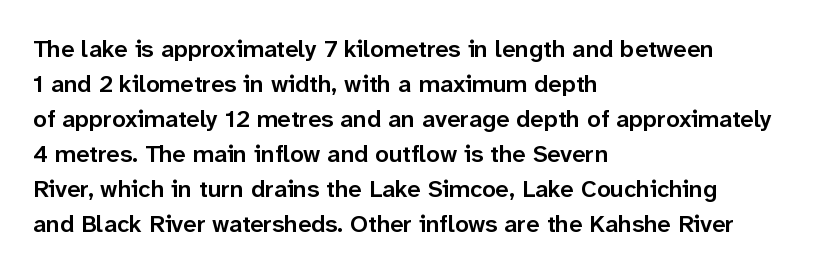
The image shows 24 px text type, upright; set left-aligned, normal line spacing (1.46x), normal letter spacing, not underlined.
